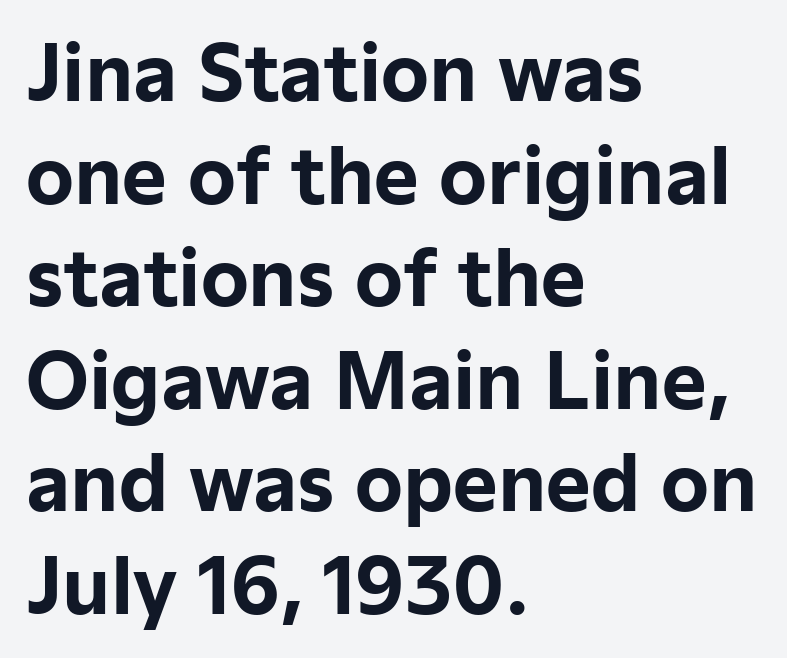
{"serif": "no", "italic": "no", "bold": "yes", "weight": "bold", "width": "normal", "stroke_contrast": "low", "x_height": "medium", "monospaced": "no", "underline": "no", "align": "left", "line_spacing": "normal", "line_spacing_ratio": 1.35, "letter_spacing": "normal", "letter_spacing_em": 0.0, "glyph_px": 76}
